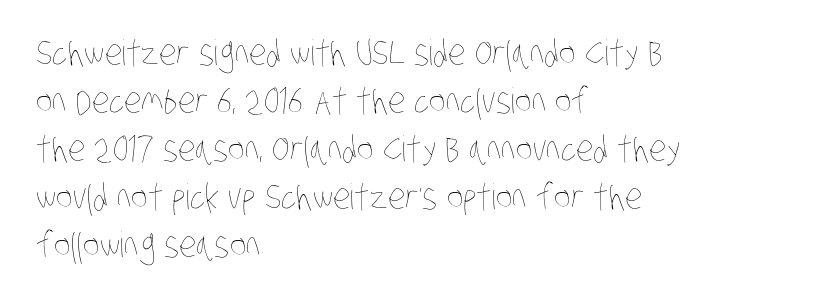
Q: Is the text bold? A: No.
Q: Is the text underlined? A: No.
Q: How is the paragraph aligned? A: Left-aligned.
Q: Is the spacing between letters normal or unusually wide? A: Normal.
Q: Is the spacing between lines tight, normal or loose? A: Normal.
Q: Width (condensed, normal, or wide)? A: Condensed.
Q: Stroke contrast? A: Low.
Q: x-height? A: Large.
Q: Monospaced? A: No.
